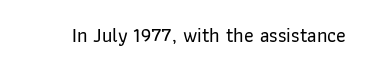
Q: Is the text italic (slanted)? A: No, it is upright.
Q: Is the text underlined? A: No.
Q: Is the spacing between letters normal or unusually wide? A: Normal.
